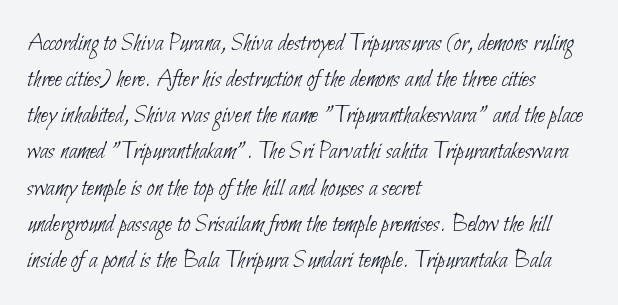
A normal amount of white space separates one row of letters from the next. Stems here are at most as thick as an everyday book face. A classic flush-left, rag-right setting is used for this passage. The zone under the glyphs is completely vacant.
